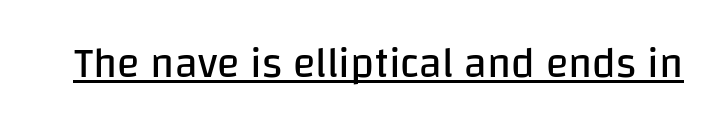
Q: Is the text bold? A: No.
Q: Is the text italic (slanted)? A: No, it is upright.
Q: Is the typeface a serif or a sans-serif typeface? A: Sans-serif.
Q: Is the text underlined? A: Yes.
Q: Is the spacing between letters normal or unusually wide? A: Normal.
Q: Width (condensed, normal, or wide)? A: Normal.
Q: Stroke contrast? A: Low.
Q: x-height? A: Large.
Q: Monospaced? A: No.
